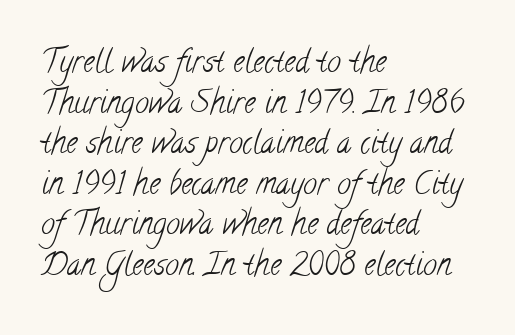
This rendering features lettering with no underline. If you drew a ruler down the left edge, every line would touch it. A typesetter would call this proportional, since set widths differ per character. This sample uses plain, unmodified letter spacing. This block has exactly the height ordinary leading produces.
